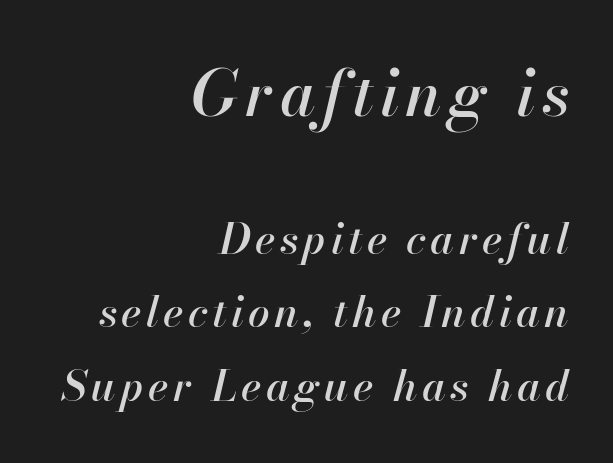
The image shows 64 px text type, italic (leaning right); set right-aligned, line spacing 1.71x, not underlined; the first (top) block is 1.49x larger; high stroke contrast and a small x-height.
